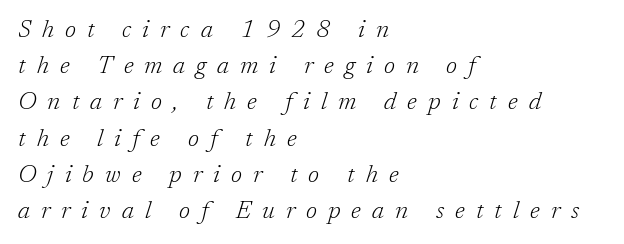
Check the space under the baseline: it is left empty. On a weight scale, this lands at 450 or below. The type is letterspaced generously, with wide tracking. Reading down the column, the eye jumps a familiar distance to each next line.
